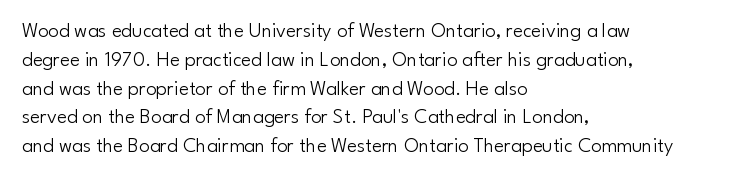
Q: Is the text bold? A: No.
Q: Is the text italic (slanted)? A: No, it is upright.
Q: Is the text underlined? A: No.
Q: How is the paragraph aligned? A: Left-aligned.
Q: Is the spacing between letters normal or unusually wide? A: Normal.
Q: Is the spacing between lines tight, normal or loose? A: Normal.
